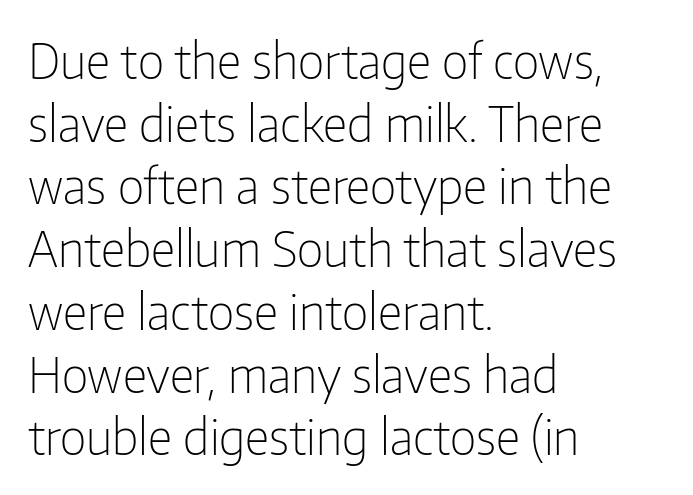
{"serif": "no", "italic": "no", "bold": "no", "weight": "light", "width": "condensed", "stroke_contrast": "low", "x_height": "medium", "monospaced": "no", "underline": "no", "align": "left", "line_spacing": "normal", "line_spacing_ratio": 1.28, "letter_spacing": "normal", "letter_spacing_em": 0.0, "glyph_px": 49}
